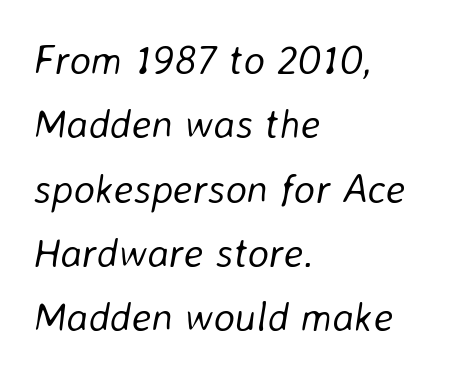
There is no visible air inserted between adjacent glyphs. The zone under the glyphs is completely vacant. Is this a heavy cut? Hardly; it is regular or lighter. Where is the straight margin? On the left. The leading is moderate, giving the passage an even texture.
